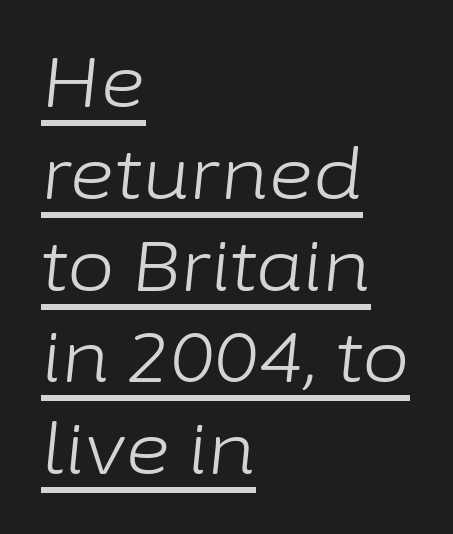
The words here are underlined. The text block is weighted toward the left margin, trailing off unevenly rightward. Tracking value appears to be zero — textbook default spacing. This block has exactly the height ordinary leading produces. Is this a fixed-width face? No — the glyphs have proportional, varying widths.
